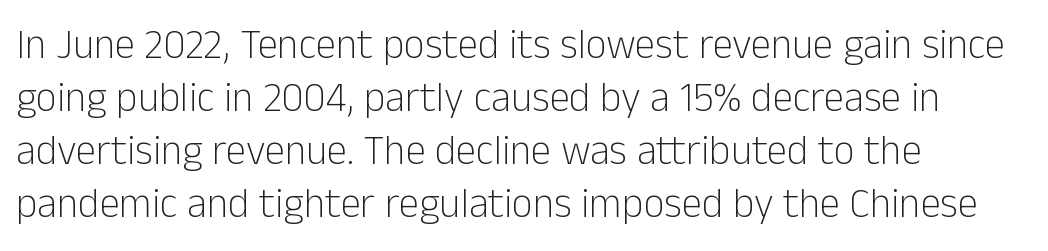
Caption: multi-line text, flush left, ragged right. Nope, no serifs anywhere on these letters. These lines are rendered in a variable-pitch font. Whoever set this chose a conventional vertical rhythm. Has an underline been added? It has not.
